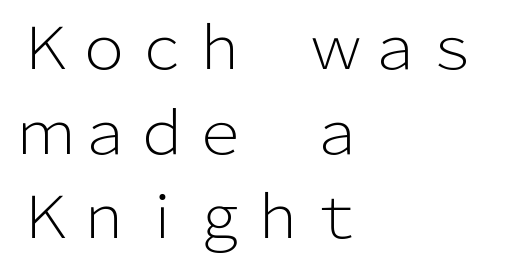
These lines stack with their left ends in a neat column. The line texture is even and compact thanks to regular tracking. You can tell from the bare stems that sans-serif type was used. The vertical gap from one line to the next is medium.
